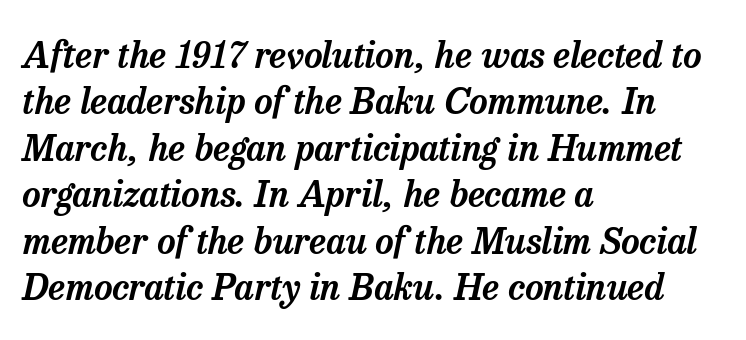
Q: Is the text italic (slanted)? A: Yes, it leans right by about 13 degrees.
Q: Is the typeface a serif or a sans-serif typeface? A: Serif.
Q: Is the text underlined? A: No.
Q: How is the paragraph aligned? A: Left-aligned.
Q: Is the spacing between letters normal or unusually wide? A: Normal.
Q: Is the spacing between lines tight, normal or loose? A: Normal.
Q: Width (condensed, normal, or wide)? A: Normal.
Q: Stroke contrast? A: Low.
Q: x-height? A: Medium.
Q: Monospaced? A: No.
